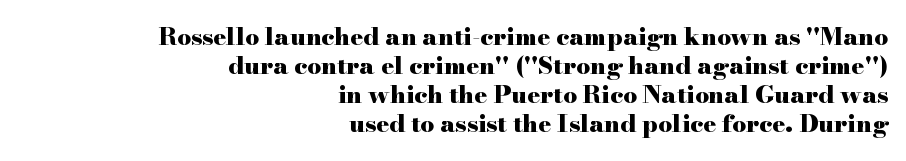
The image shows 24 px bold type, upright; set right-aligned, line spacing 1.21x, normal letter spacing, not underlined.
